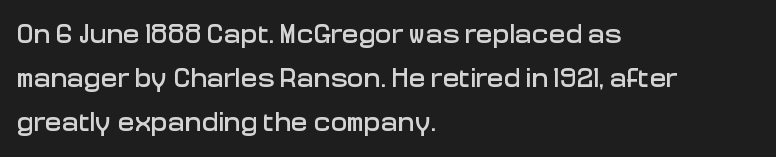
A typesetter would mark this as roman, not italic. The tracking reads as untouched default to a designer's eye. Compared with typical paragraphs, the rows here are spaced about the same. Examine the stroke ends and you'll find no serifs. Plain, unruled lines of type. The ragged edge is on the right, which tells us the setting is flush left.
